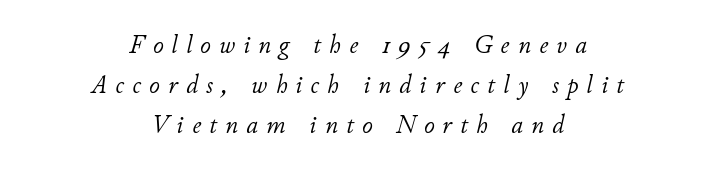
{"italic": "yes", "lean": "right", "slant_degrees": 11, "bold": "no", "underline": "no", "align": "center", "line_spacing": "normal", "line_spacing_ratio": 1.53, "letter_spacing": "wide", "letter_spacing_em": 0.32, "glyph_px": 26}
